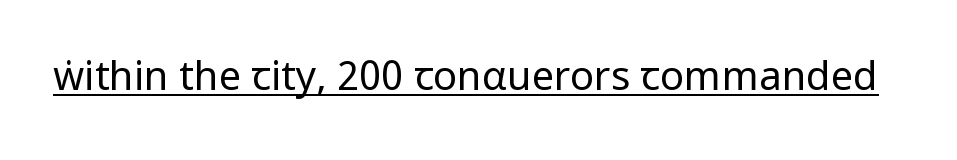
{"serif": "no", "italic": "no", "bold": "no", "weight": "regular", "width": "condensed", "stroke_contrast": "low", "underline": "yes", "letter_spacing": "normal", "letter_spacing_em": 0.0, "glyph_px": 40}
